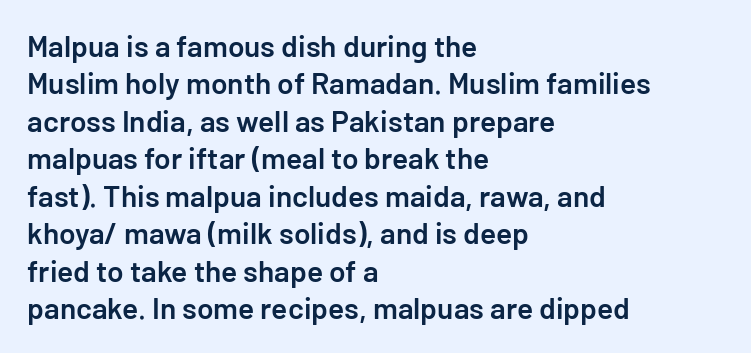
Observe the ordinary spacing: letters are neighbours, not strangers. Serifs: no, the terminals of the letterforms are clean. Rule under the text: the space is simply empty. Firm but not heavy-handed strokes: this text is semibold. Regarding leading, the lines here are spaced in the standard way.
